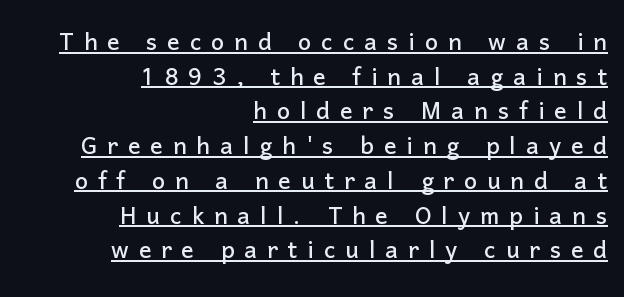
Q: Is the text italic (slanted)? A: No, it is upright.
Q: Is the typeface a serif or a sans-serif typeface? A: Sans-serif.
Q: Is the text underlined? A: Yes.
Q: How is the paragraph aligned? A: Right-aligned.
Q: Is the spacing between letters normal or unusually wide? A: Unusually wide.
Q: Is the spacing between lines tight, normal or loose? A: Tight.
Q: Width (condensed, normal, or wide)? A: Normal.
Q: Stroke contrast? A: Low.
Q: x-height? A: Medium.
Q: Monospaced? A: No.
